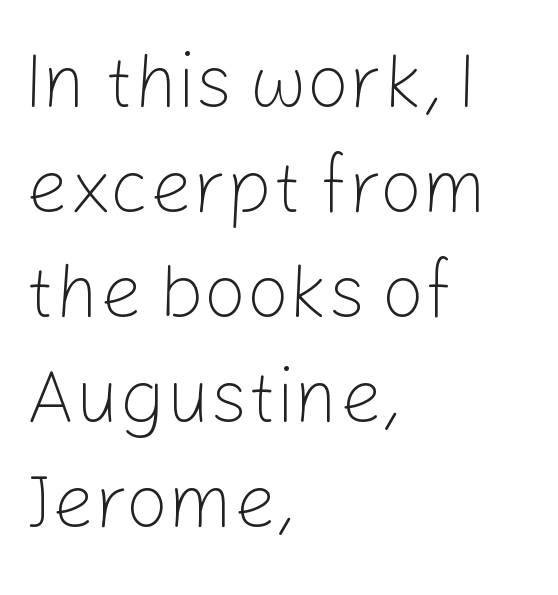
Is the letter spacing exaggerated? No — it looks like the ordinary default. The ragged edge is on the right, which tells us the setting is flush left. Ascenders rise straight up at ninety degrees. Quick note: interline space is typical.
